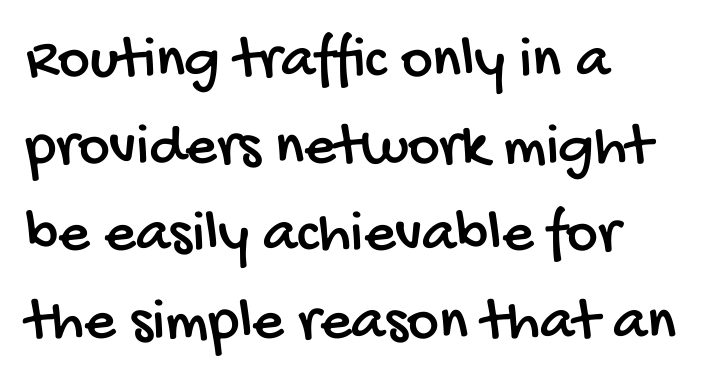
{"serif": "no", "width": "condensed", "stroke_contrast": "low", "x_height": "large", "monospaced": "no", "underline": "no", "align": "left", "line_spacing": "normal", "line_spacing_ratio": 1.43, "letter_spacing": "normal", "letter_spacing_em": 0.0, "glyph_px": 61}
